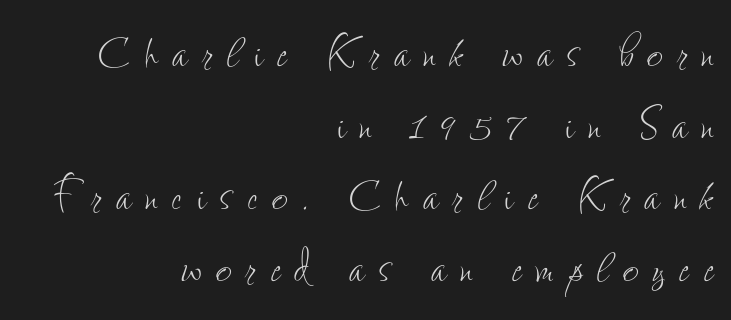
A flush-right, rag-left setting is used for this passage. No chunkiness to these letters — they're not bold. Look at the tracking — it's clearly loosened, letters drifting apart. A typesetter would call this proportional, since set widths differ per character.
